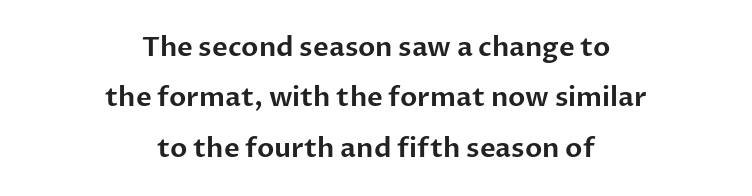
The image shows 27 px text type, upright; set centered, line spacing 1.87x, normal letter spacing, not underlined.
